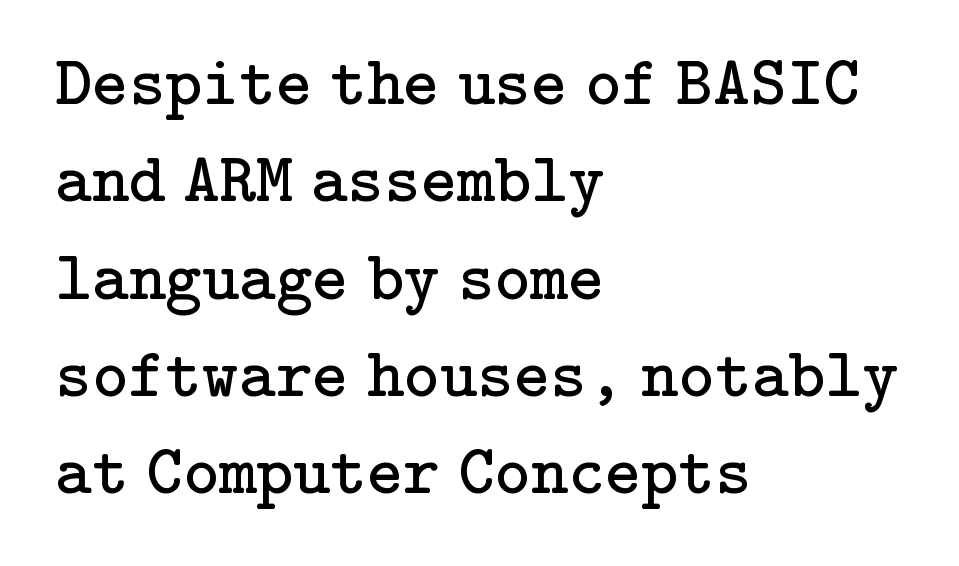
{"serif": "yes", "italic": "no", "bold": "no", "weight": "regular", "width": "normal", "stroke_contrast": "low", "x_height": "medium", "underline": "no", "align": "left", "line_spacing": "normal", "line_spacing_ratio": 1.39, "letter_spacing": "normal", "letter_spacing_em": 0.0, "glyph_px": 70}
